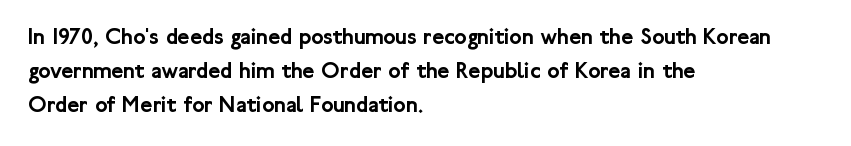
Q: Is the text italic (slanted)? A: No, it is upright.
Q: Is the text underlined? A: No.
Q: How is the paragraph aligned? A: Left-aligned.
Q: Is the spacing between letters normal or unusually wide? A: Normal.
Q: Is the spacing between lines tight, normal or loose? A: Normal.
